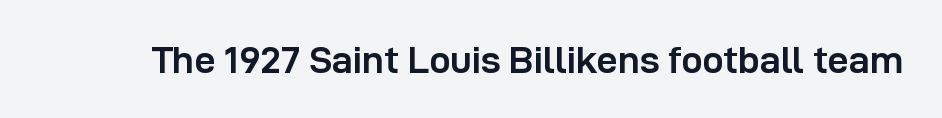
{"serif": "no", "italic": "no", "bold": "yes", "weight": "semibold", "width": "normal", "stroke_contrast": "low", "x_height": "medium", "monospaced": "no", "underline": "no", "letter_spacing": "normal", "letter_spacing_em": 0.0, "glyph_px": 38}
